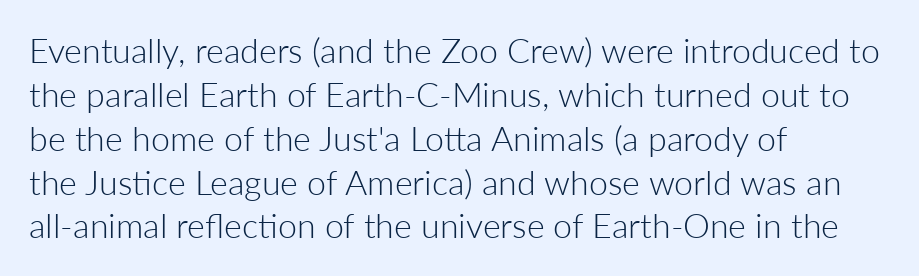
The image shows 34 px light sans-serif type, upright; set left-aligned, normal line spacing (1.29x), normal letter spacing, not underlined; low stroke contrast and a medium x-height.
